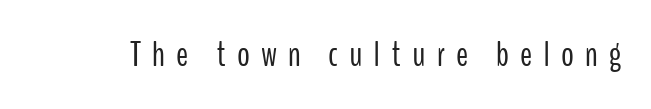
The image shows 36 px light, condensed sans-serif type, upright; set unusually wide letter spacing (+0.31 em), not underlined; low stroke contrast and a medium x-height.
